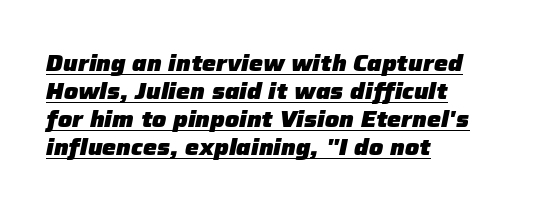
The face used here is rendered with its standard letterfit. Underlining? Definitely there. Strokes here are thick enough to call this a true bold. Notice how the passage keeps a crisp vertical edge on the left only.
